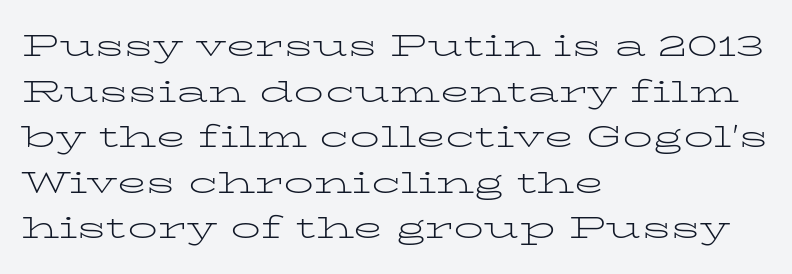
The image shows 30 px light, wide serif type, upright; set left-aligned, normal line spacing (1.52x), normal letter spacing, not underlined; low stroke contrast and a medium x-height.
